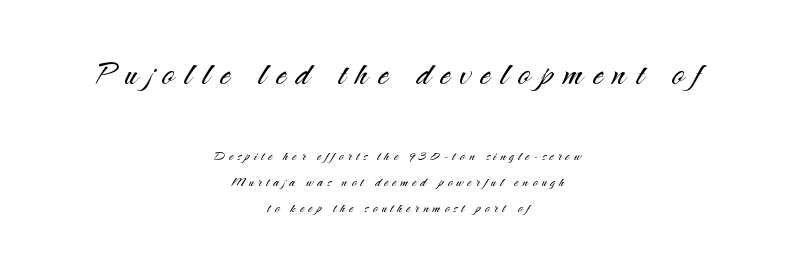
{"serif": "no", "bold": "no", "weight": "light", "width": "normal", "stroke_contrast": "medium", "x_height": "small", "monospaced": "no", "underline": "no", "align": "center", "line_spacing": "normal", "line_spacing_ratio": 1.53, "letter_spacing": "wide", "letter_spacing_em": 0.24, "larger_block": "first", "size_ratio": 2.47, "glyph_px": 42}
